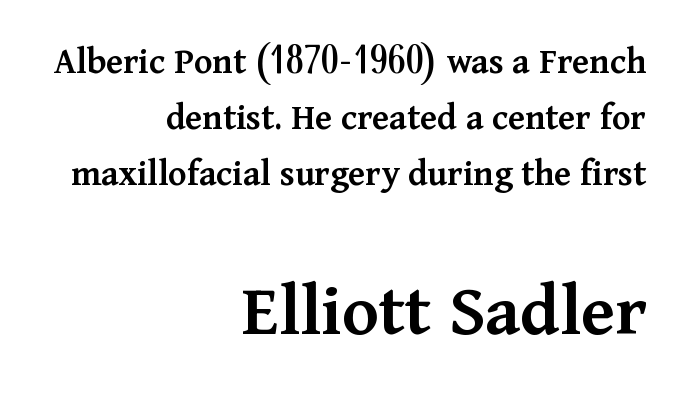
This rendering leaves character spacing at its baseline value. The space between consecutive lines is moderate. Do the letters lean? They stand straight. You could not count columns in this text — the font is proportionally spaced.
